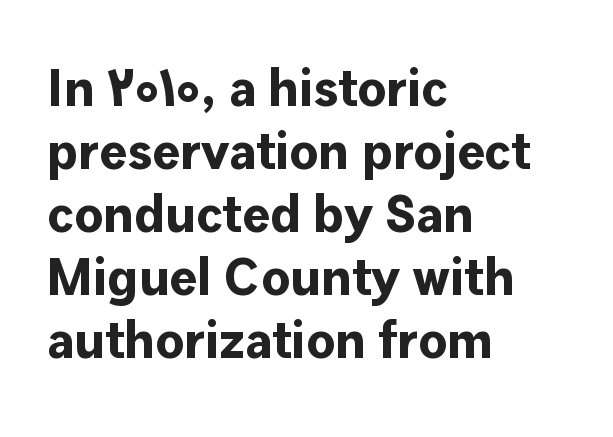
The image shows 52 px bold sans-serif type, upright; set left-aligned, line spacing 1.21x, normal letter spacing, not underlined; low stroke contrast and a medium x-height.
